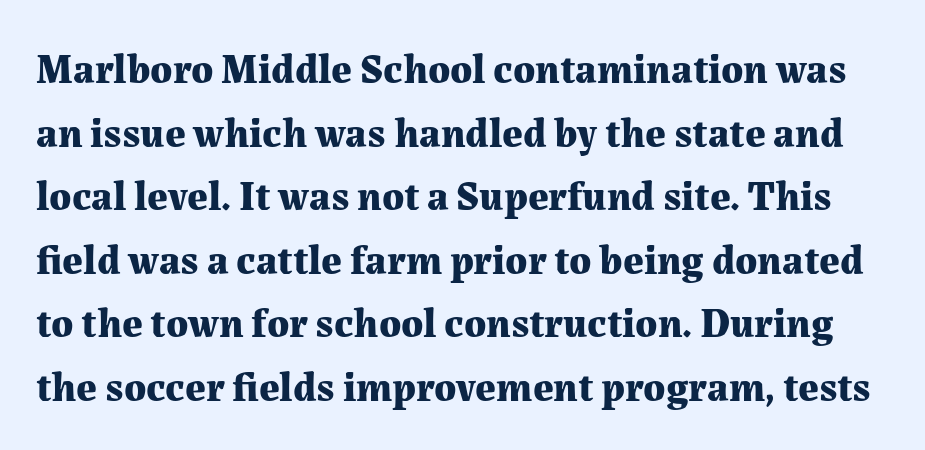
Q: Is the text bold? A: Yes.
Q: Is the text italic (slanted)? A: No, it is upright.
Q: Is the typeface a serif or a sans-serif typeface? A: Serif.
Q: Is the text underlined? A: No.
Q: Is the spacing between letters normal or unusually wide? A: Normal.
Q: Is the spacing between lines tight, normal or loose? A: Normal.
Q: Width (condensed, normal, or wide)? A: Normal.
Q: Stroke contrast? A: Medium.
Q: x-height? A: Medium.
Q: Monospaced? A: No.
